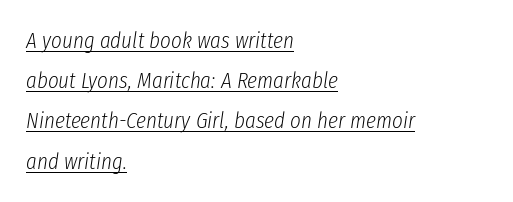
An italicized treatment has been applied to the whole sample. The face looks like a standard text weight, possibly lighter. This rendering leaves character spacing at its baseline value. The rendered words wear a rule along their underside.
